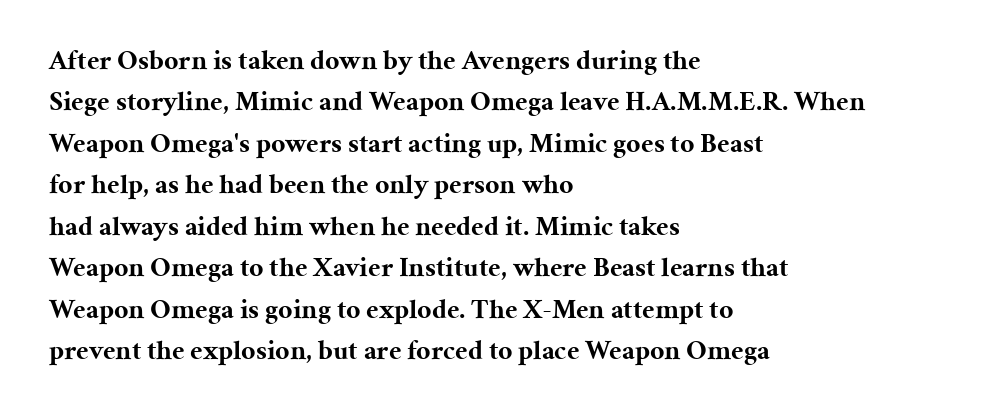
{"serif": "yes", "italic": "no", "bold": "yes", "weight": "bold", "width": "normal", "stroke_contrast": "medium", "x_height": "medium", "monospaced": "no", "underline": "no", "align": "left", "line_spacing": "normal", "line_spacing_ratio": 1.48, "letter_spacing": "normal", "letter_spacing_em": 0.0, "glyph_px": 28}
